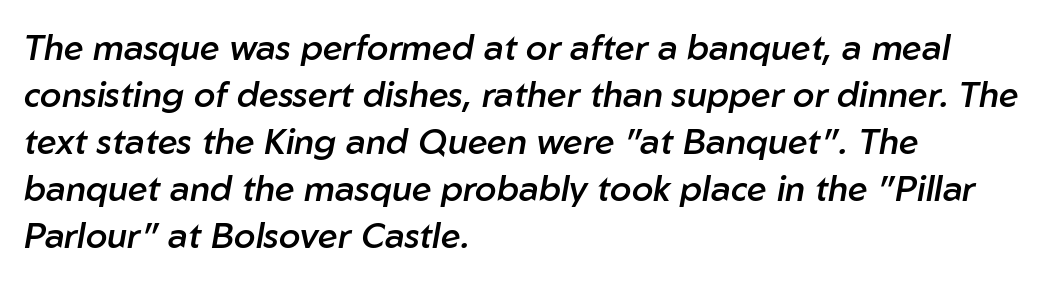
Q: Is the text bold? A: Semi-bold.
Q: Is the text italic (slanted)? A: Yes, it leans right by about 10 degrees.
Q: Is the text underlined? A: No.
Q: How is the paragraph aligned? A: Left-aligned.
Q: Is the spacing between letters normal or unusually wide? A: Normal.
Q: Is the spacing between lines tight, normal or loose? A: Normal.
Q: Width (condensed, normal, or wide)? A: Normal.
Q: Stroke contrast? A: Low.
Q: x-height? A: Medium.
Q: Monospaced? A: No.
